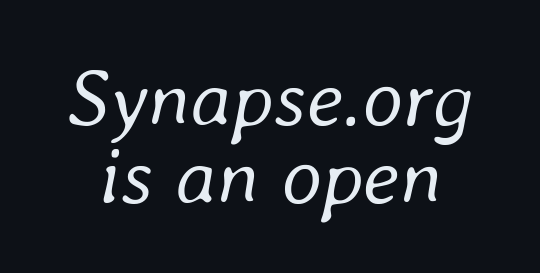
Q: Is the text bold? A: No.
Q: Is the text italic (slanted)? A: Yes, it leans right by about 8 degrees.
Q: Is the text underlined? A: No.
Q: Is the spacing between letters normal or unusually wide? A: Normal.
Q: Is the spacing between lines tight, normal or loose? A: Tight.
Q: Width (condensed, normal, or wide)? A: Normal.
Q: Stroke contrast? A: Low.
Q: x-height? A: Medium.
Q: Monospaced? A: No.
